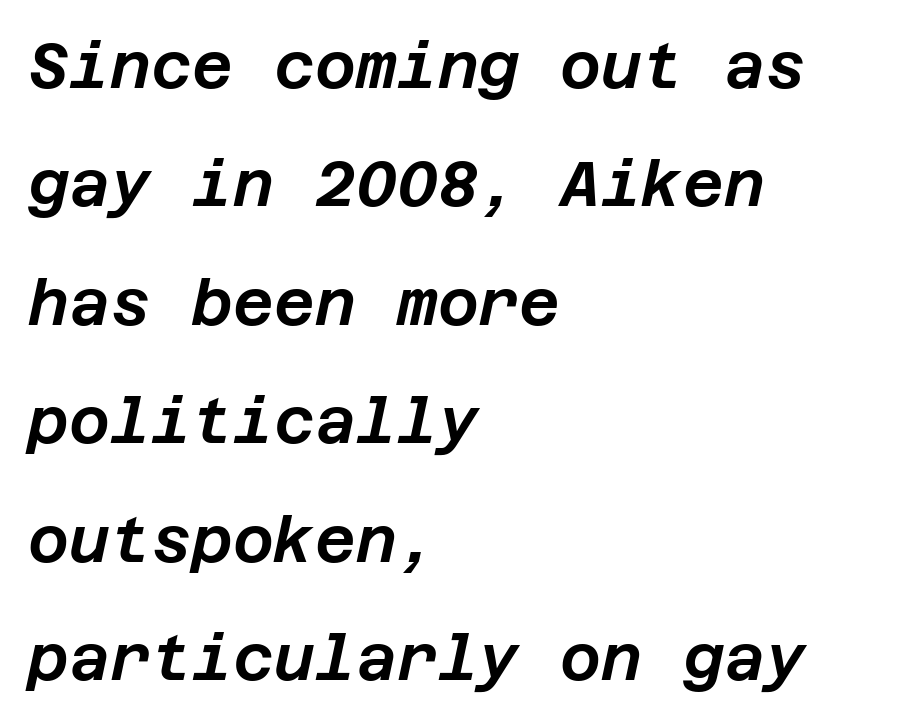
{"italic": "yes", "lean": "right", "slant_degrees": 12, "width": "normal", "stroke_contrast": "low", "x_height": "large", "underline": "no", "align": "left", "line_spacing_ratio": 1.88, "letter_spacing": "normal", "letter_spacing_em": 0.0, "glyph_px": 63}
